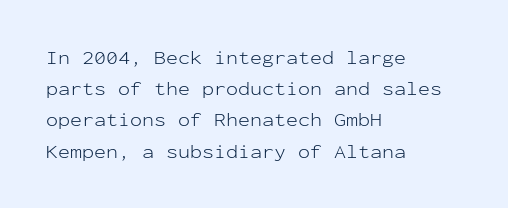
The image shows 20 px text type, upright; set left-aligned, normal line spacing (1.56x), normal letter spacing, not underlined.
